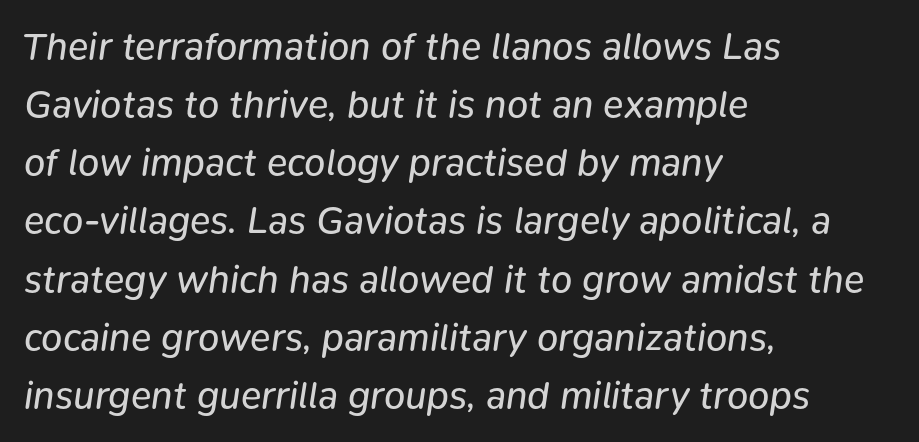
Q: Is the text bold? A: No.
Q: Is the text italic (slanted)? A: Yes, it leans right by about 9 degrees.
Q: Is the text underlined? A: No.
Q: How is the paragraph aligned? A: Left-aligned.
Q: Is the spacing between letters normal or unusually wide? A: Normal.
Q: Is the spacing between lines tight, normal or loose? A: Normal.
Q: Width (condensed, normal, or wide)? A: Normal.
Q: Stroke contrast? A: Low.
Q: x-height? A: Medium.
Q: Monospaced? A: No.
